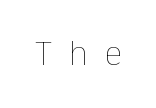
Q: Is the text bold? A: No.
Q: Is the text italic (slanted)? A: No, it is upright.
Q: Is the text underlined? A: No.
Q: Is the spacing between letters normal or unusually wide? A: Unusually wide.
Q: Width (condensed, normal, or wide)? A: Normal.
Q: Stroke contrast? A: Low.
Q: x-height? A: Medium.
Q: Monospaced? A: No.
